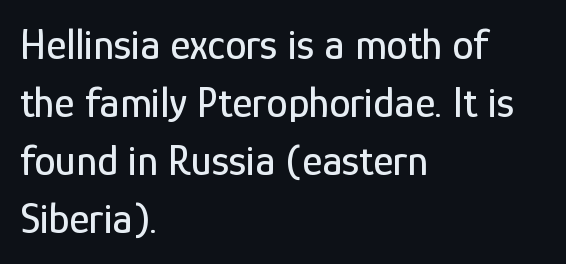
The letters advance in unequal steps, a hallmark of proportional type. These lines were composed using upright roman letters. A typesetter would label this face a sans. If you drew a ruler down the left edge, every line would touch it. Compared with typical body copy, the letter spacing here is the same.
